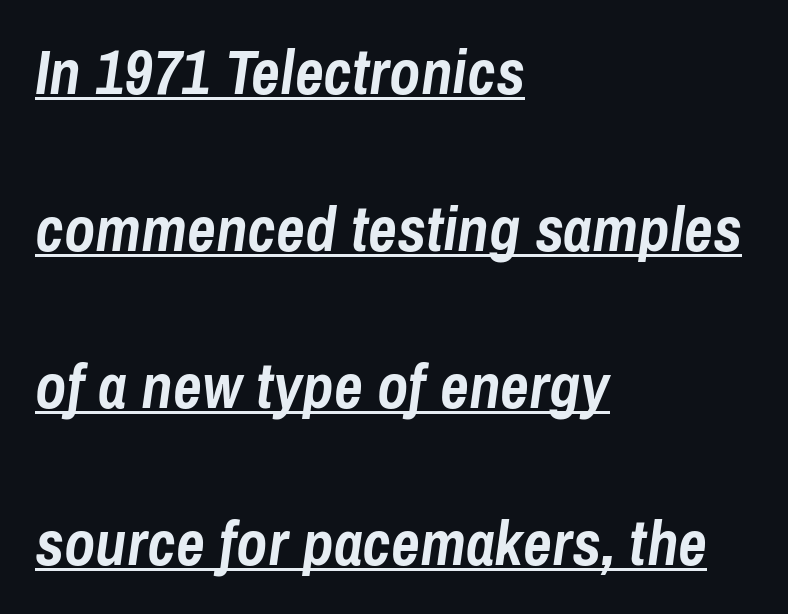
The image shows 63 px semibold, condensed type, italic (leaning right); set left-aligned, loose line spacing (2.49x), normal letter spacing, underlined; low stroke contrast and a medium x-height.
